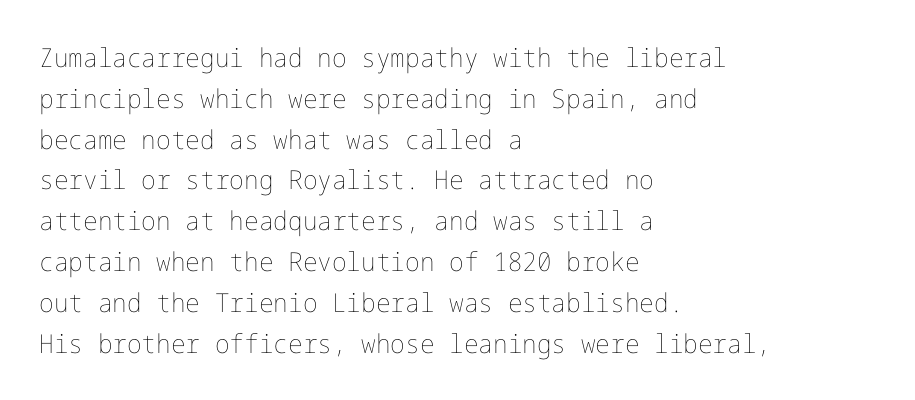
The image shows 26 px text type, upright; set left-aligned, normal line spacing (1.57x), normal letter spacing, not underlined.
